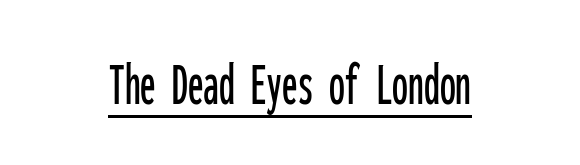
{"serif": "no", "italic": "no", "width": "condensed", "stroke_contrast": "low", "x_height": "medium", "monospaced": "yes", "underline": "yes", "letter_spacing": "normal", "letter_spacing_em": 0.0, "glyph_px": 63}
